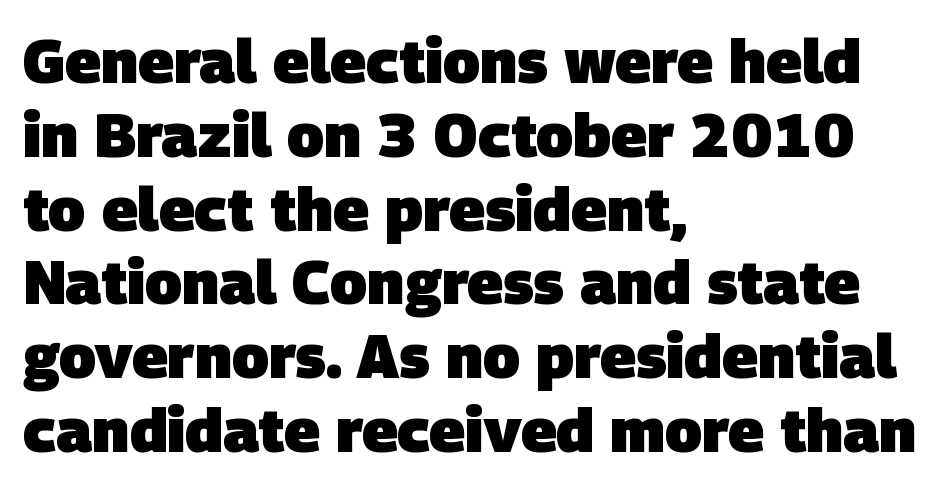
Q: Is the text bold? A: Yes.
Q: Is the typeface a serif or a sans-serif typeface? A: Sans-serif.
Q: Is the text underlined? A: No.
Q: How is the paragraph aligned? A: Left-aligned.
Q: Is the spacing between letters normal or unusually wide? A: Normal.
Q: Width (condensed, normal, or wide)? A: Normal.
Q: Stroke contrast? A: Low.
Q: x-height? A: Large.
Q: Monospaced? A: No.
